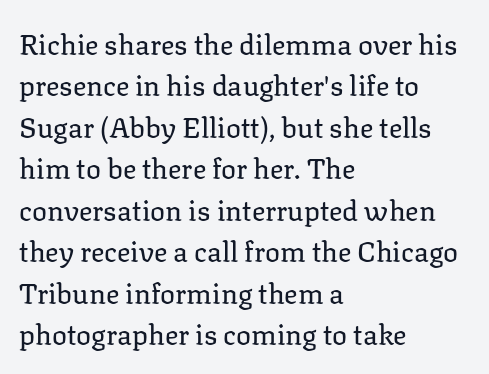
{"serif": "yes", "italic": "no", "bold": "no", "weight": "regular", "width": "normal", "stroke_contrast": "low", "x_height": "medium", "monospaced": "no", "underline": "no", "align": "left", "line_spacing": "normal", "line_spacing_ratio": 1.48, "letter_spacing": "normal", "letter_spacing_em": 0.0, "glyph_px": 28}
